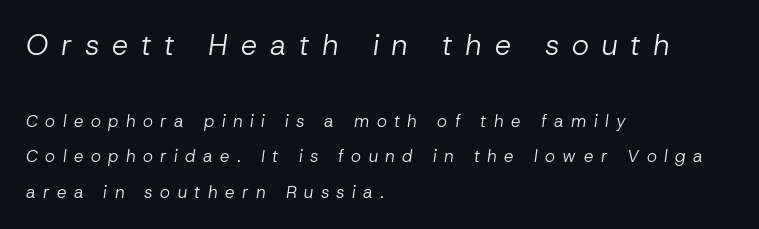
{"italic": "yes", "lean": "right", "slant_degrees": 8, "bold": "no", "weight": "regular", "width": "normal", "stroke_contrast": "low", "x_height": "medium", "monospaced": "no", "underline": "no", "align": "left", "line_spacing": "loose", "line_spacing_ratio": 2.09, "letter_spacing": "wide", "letter_spacing_em": 0.44, "larger_block": "first", "size_ratio": 1.71, "glyph_px": 29}
